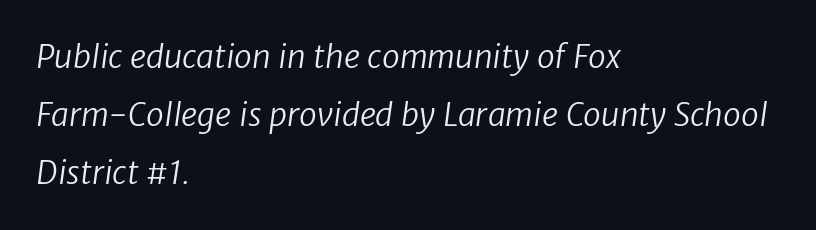
The image shows 32 px regular-weight sans-serif type; set left-aligned, line spacing 1.82x, normal letter spacing, not underlined; low stroke contrast and a medium x-height.
